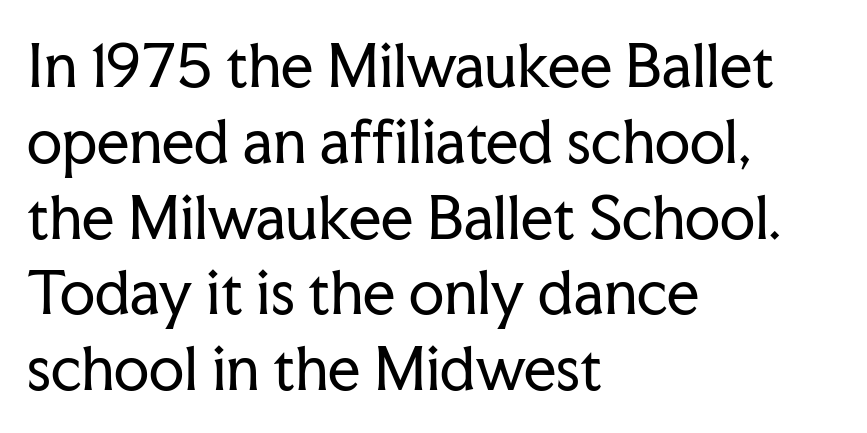
{"serif": "yes", "italic": "no", "bold": "no", "weight": "regular", "width": "normal", "stroke_contrast": "low", "x_height": "medium", "monospaced": "no", "underline": "no", "align": "left", "line_spacing": "normal", "line_spacing_ratio": 1.33, "letter_spacing": "normal", "letter_spacing_em": 0.0, "glyph_px": 57}
